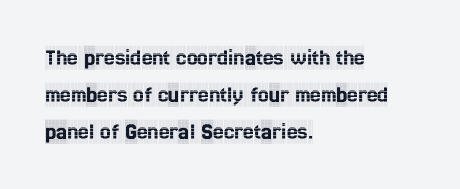
Q: Is the text italic (slanted)? A: No, it is upright.
Q: Is the text underlined? A: No.
Q: How is the paragraph aligned? A: Left-aligned.
Q: Is the spacing between letters normal or unusually wide? A: Normal.
Q: Is the spacing between lines tight, normal or loose? A: Normal.
